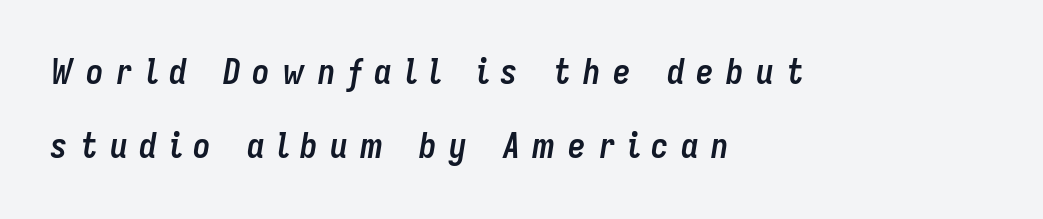
Look at the tracking — it's clearly loosened, letters drifting apart. A typesetter would call this proportional, since set widths differ per character. Horizontal alignment here is leftward, the default for most running prose. These lines carry a lot of weight — the face is fully bold.
